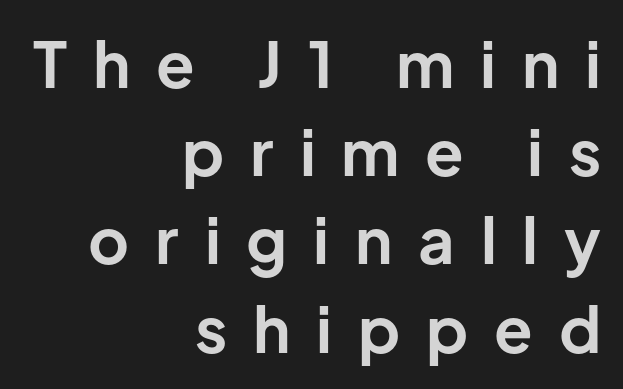
The image shows 63 px bold sans-serif type, upright; set right-aligned, normal line spacing (1.4x), unusually wide letter spacing (+0.41 em), not underlined; low stroke contrast and a medium x-height.
